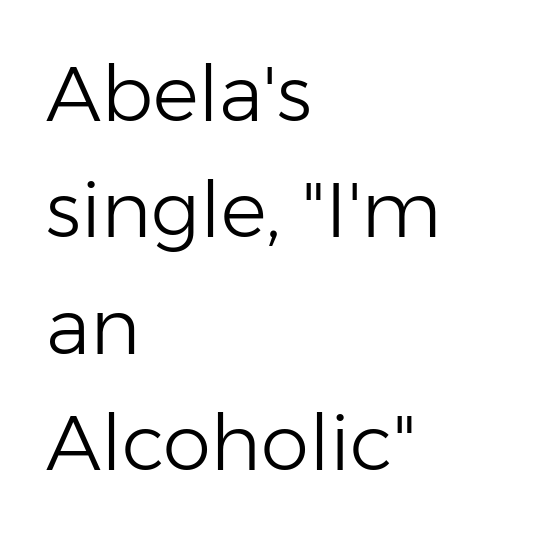
Q: Is the text bold? A: No.
Q: Is the text italic (slanted)? A: No, it is upright.
Q: Is the typeface a serif or a sans-serif typeface? A: Sans-serif.
Q: Is the text underlined? A: No.
Q: How is the paragraph aligned? A: Left-aligned.
Q: Is the spacing between letters normal or unusually wide? A: Normal.
Q: Is the spacing between lines tight, normal or loose? A: Normal.
Q: Width (condensed, normal, or wide)? A: Normal.
Q: Stroke contrast? A: Low.
Q: x-height? A: Medium.
Q: Monospaced? A: No.
